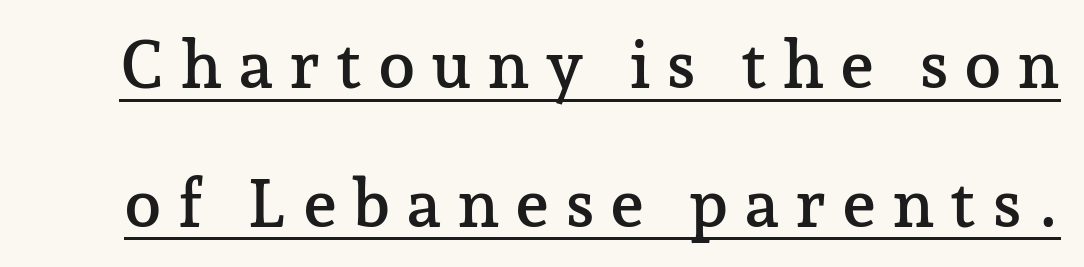
Serifs: yes, visible at the terminals of the letterforms. The glyphs are accompanied by a horizontal stroke just below them. This sample has the flowing, uneven cadence of proportional lettering. A great deal of white space separates one row of letters from the next.
